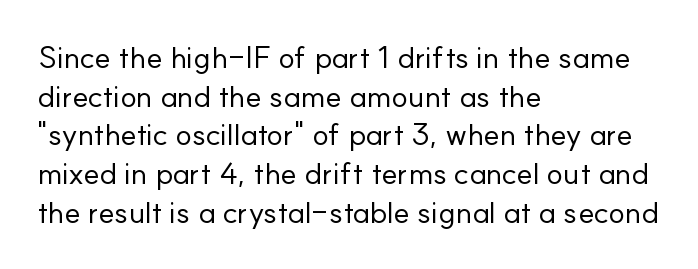
{"serif": "no", "italic": "no", "bold": "no", "weight": "regular", "width": "normal", "stroke_contrast": "low", "x_height": "small", "monospaced": "no", "underline": "no", "align": "left", "line_spacing": "normal", "line_spacing_ratio": 1.25, "letter_spacing": "normal", "letter_spacing_em": 0.0, "glyph_px": 31}
